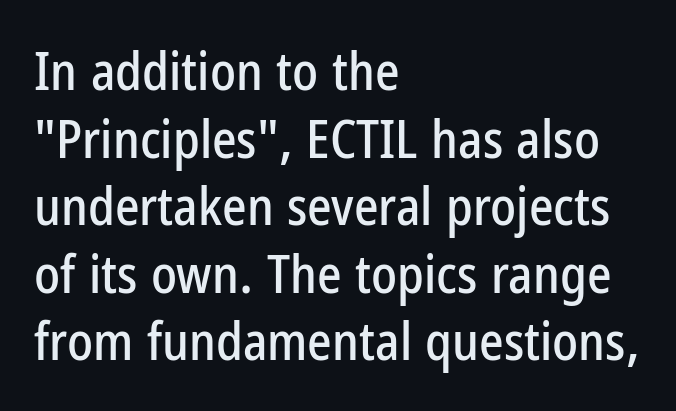
{"serif": "no", "italic": "no", "width": "condensed", "stroke_contrast": "low", "x_height": "medium", "monospaced": "no", "underline": "no", "align": "left", "line_spacing": "normal", "line_spacing_ratio": 1.3, "letter_spacing": "normal", "letter_spacing_em": 0.0, "glyph_px": 52}
